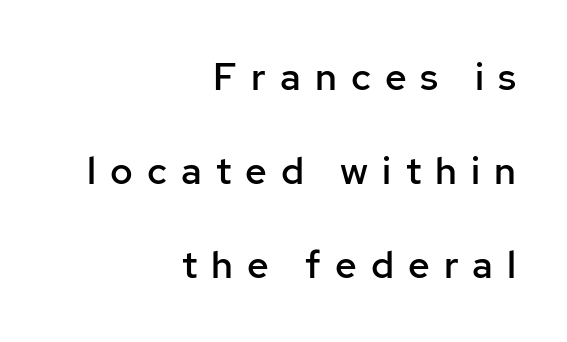
Underline: absent. The text was rendered using a sans face with plain stroke endings. The typography opts for an upright posture over an oblique one. The rag falls on the left side of this text block.
